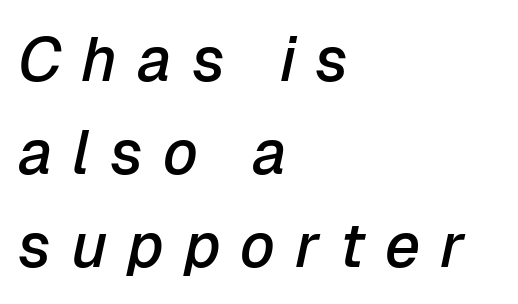
The image shows 62 px semibold type, italic (leaning right); set left-aligned, normal line spacing (1.5x), unusually wide letter spacing (+0.32 em), not underlined; low stroke contrast and a medium x-height.
